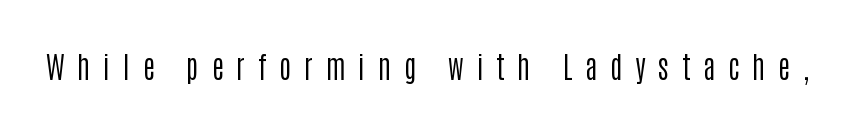
{"serif": "no", "italic": "no", "bold": "no", "weight": "regular", "width": "condensed", "stroke_contrast": "low", "x_height": "large", "monospaced": "no", "underline": "no", "letter_spacing": "wide", "letter_spacing_em": 0.44, "glyph_px": 29}
